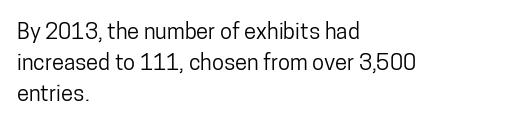
The image shows 22 px text type, upright; set left-aligned, normal line spacing (1.42x), normal letter spacing, not underlined.
